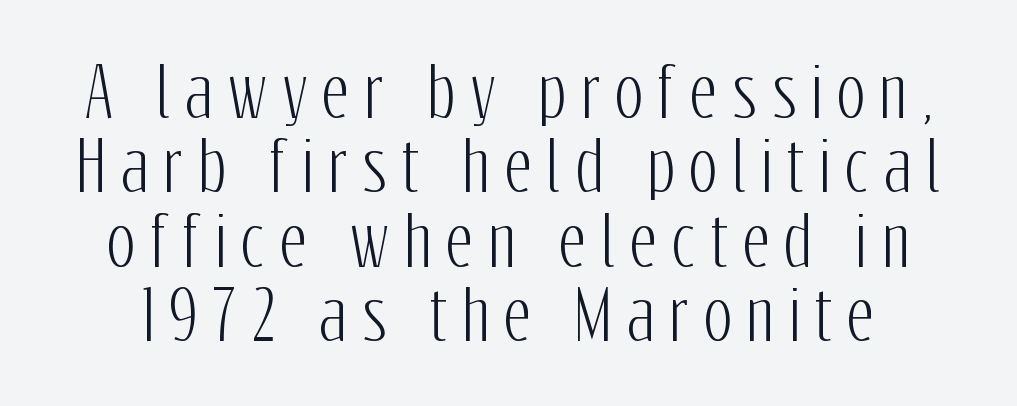
{"serif": "no", "italic": "no", "width": "condensed", "stroke_contrast": "low", "x_height": "medium", "monospaced": "no", "underline": "no", "line_spacing": "tight", "line_spacing_ratio": 1.11, "letter_spacing": "wide", "letter_spacing_em": 0.22, "glyph_px": 67}
